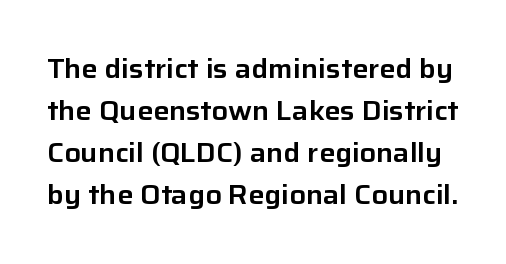
The image shows 27 px text type, upright; set normal line spacing (1.56x), normal letter spacing, not underlined.
